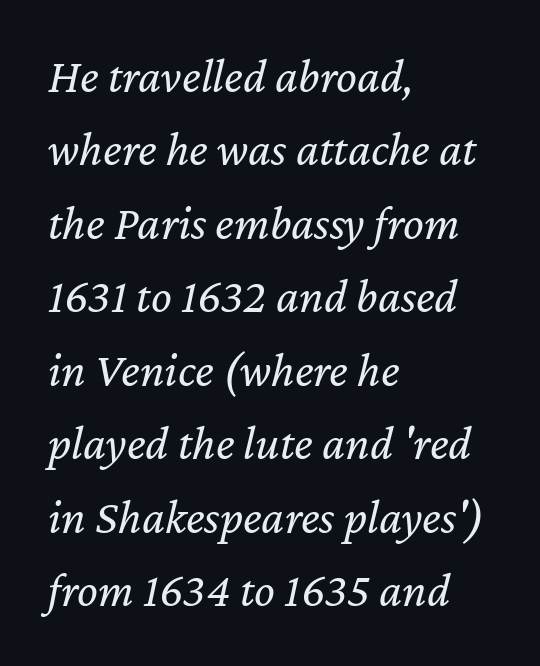
{"italic": "yes", "lean": "right", "slant_degrees": 12, "bold": "no", "weight": "regular", "width": "normal", "stroke_contrast": "low", "x_height": "medium", "monospaced": "no", "underline": "no", "align": "left", "line_spacing": "normal", "line_spacing_ratio": 1.5, "letter_spacing": "normal", "letter_spacing_em": 0.0, "glyph_px": 49}
